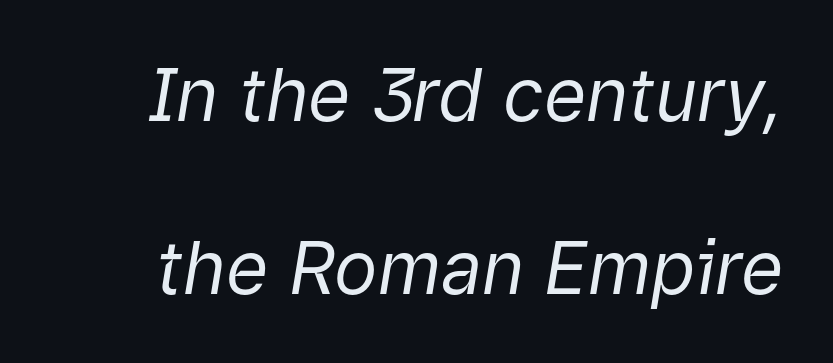
{"italic": "yes", "lean": "right", "slant_degrees": 9, "bold": "no", "weight": "regular", "width": "normal", "stroke_contrast": "low", "x_height": "medium", "monospaced": "no", "underline": "no", "line_spacing": "loose", "line_spacing_ratio": 2.37, "letter_spacing": "normal", "letter_spacing_em": 0.0, "glyph_px": 73}
